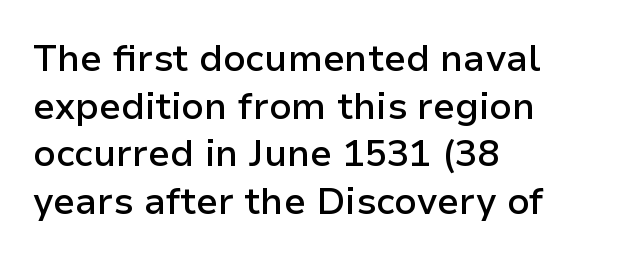
Q: Is the text bold? A: Semi-bold.
Q: Is the text italic (slanted)? A: No, it is upright.
Q: Is the typeface a serif or a sans-serif typeface? A: Sans-serif.
Q: Is the text underlined? A: No.
Q: How is the paragraph aligned? A: Left-aligned.
Q: Is the spacing between letters normal or unusually wide? A: Normal.
Q: Is the spacing between lines tight, normal or loose? A: Normal.
Q: Width (condensed, normal, or wide)? A: Normal.
Q: Stroke contrast? A: Low.
Q: x-height? A: Medium.
Q: Monospaced? A: No.
